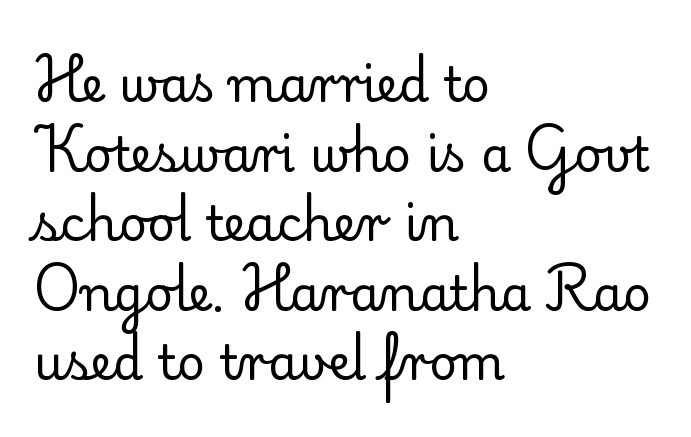
Regular leading. Honestly, the letter spacing is just normal — you wouldn't notice it. Tall strokes in this sample are plumb rather than angled. Notice how the passage keeps a crisp vertical edge on the left only. Little horizontal feet cap the strokes, marking this as serif type.
